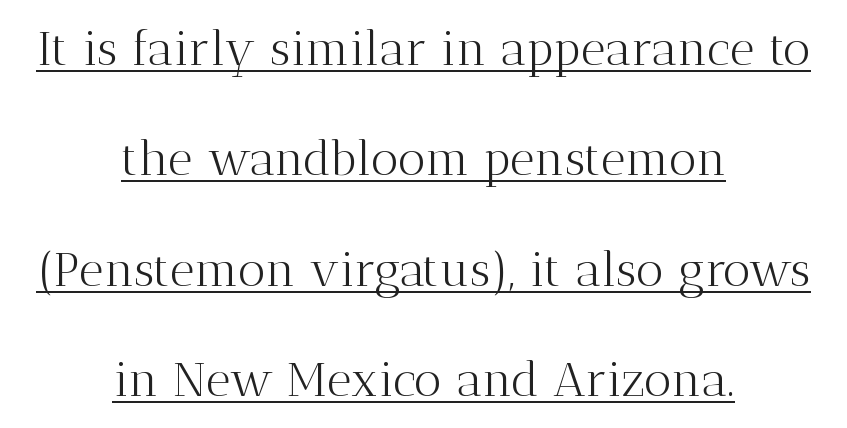
Q: Is the text bold? A: No.
Q: Is the text italic (slanted)? A: No, it is upright.
Q: Is the typeface a serif or a sans-serif typeface? A: Serif.
Q: Is the text underlined? A: Yes.
Q: How is the paragraph aligned? A: Centered.
Q: Is the spacing between letters normal or unusually wide? A: Normal.
Q: Is the spacing between lines tight, normal or loose? A: Loose.
Q: Width (condensed, normal, or wide)? A: Normal.
Q: Stroke contrast? A: Medium.
Q: x-height? A: Medium.
Q: Monospaced? A: No.
